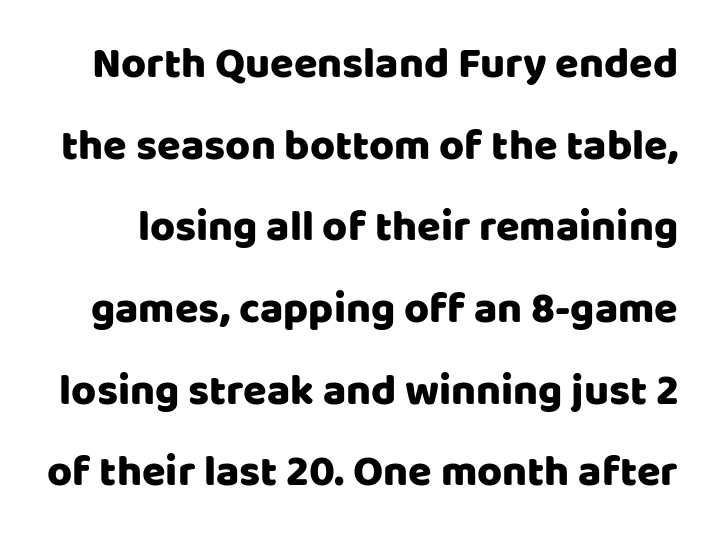
Q: Is the text italic (slanted)? A: No, it is upright.
Q: Is the typeface a serif or a sans-serif typeface? A: Sans-serif.
Q: Is the text underlined? A: No.
Q: Is the spacing between letters normal or unusually wide? A: Normal.
Q: Is the spacing between lines tight, normal or loose? A: Loose.
Q: Width (condensed, normal, or wide)? A: Normal.
Q: Stroke contrast? A: Low.
Q: x-height? A: Large.
Q: Monospaced? A: No.
